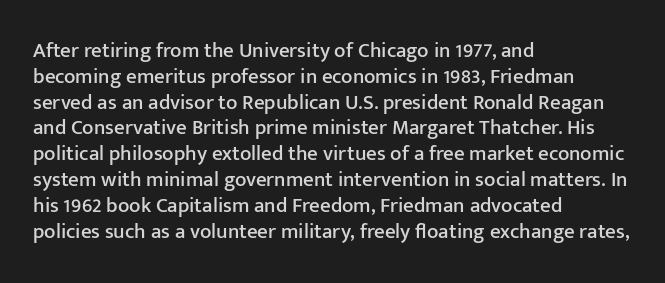
{"italic": "no", "underline": "no", "align": "left", "line_spacing_ratio": 1.23, "letter_spacing": "normal", "letter_spacing_em": 0.0, "glyph_px": 21}
